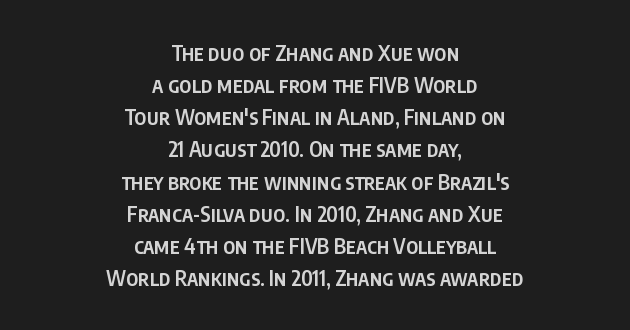
{"italic": "no", "bold": "semi", "underline": "no", "align": "center", "line_spacing": "normal", "line_spacing_ratio": 1.53, "letter_spacing": "normal", "letter_spacing_em": 0.0, "glyph_px": 21}
